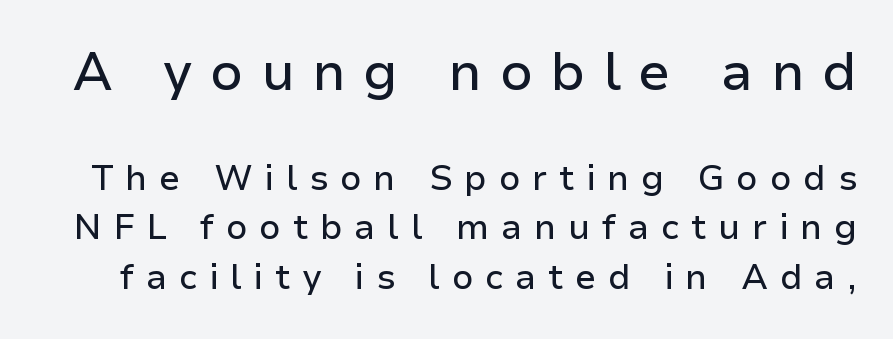
Q: Is the text italic (slanted)? A: No, it is upright.
Q: Is the typeface a serif or a sans-serif typeface? A: Sans-serif.
Q: Is the text underlined? A: No.
Q: Is the spacing between letters normal or unusually wide? A: Unusually wide.
Q: Is the spacing between lines tight, normal or loose? A: Normal.
Q: Which block of text is set in a larger size, the first (top) or the second (bottom)? A: The first (top) one.
Q: Width (condensed, normal, or wide)? A: Normal.
Q: Stroke contrast? A: Low.
Q: x-height? A: Medium.
Q: Monospaced? A: No.
